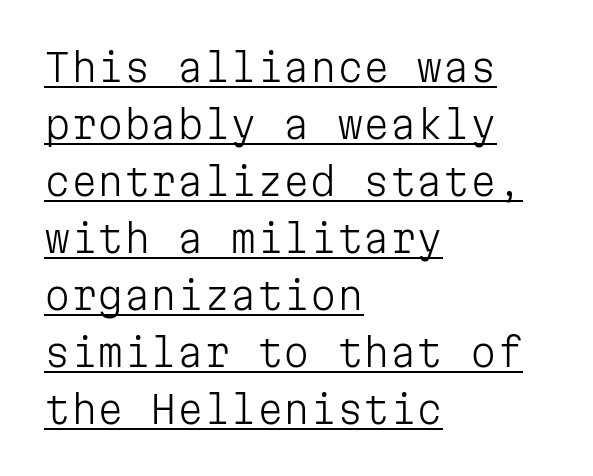
Q: Is the text bold? A: No.
Q: Is the text italic (slanted)? A: No, it is upright.
Q: Is the typeface a serif or a sans-serif typeface? A: Sans-serif.
Q: Is the text underlined? A: Yes.
Q: How is the paragraph aligned? A: Left-aligned.
Q: Is the spacing between letters normal or unusually wide? A: Normal.
Q: Is the spacing between lines tight, normal or loose? A: Normal.
Q: Width (condensed, normal, or wide)? A: Normal.
Q: Stroke contrast? A: Low.
Q: x-height? A: Medium.
Q: Monospaced? A: Yes.
